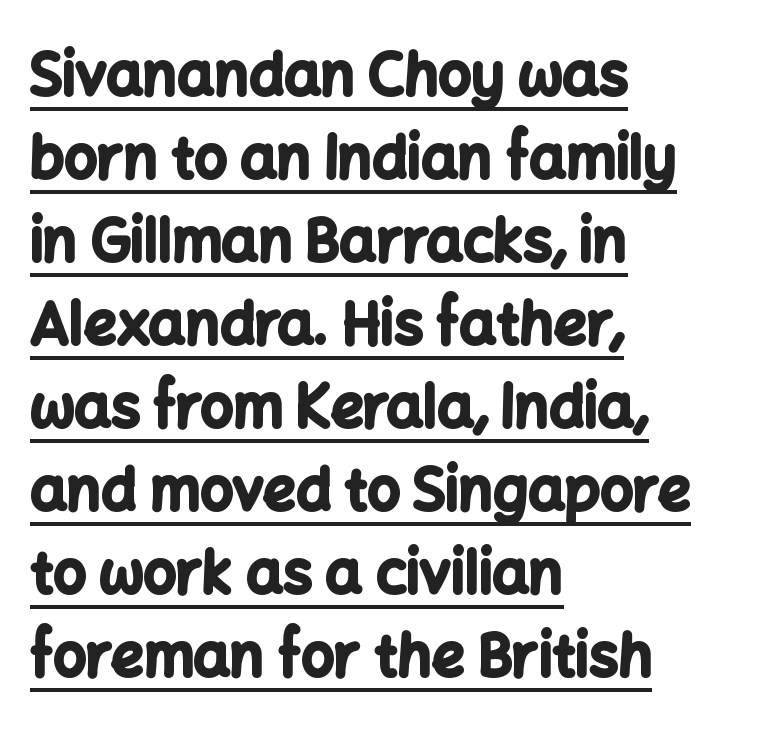
{"serif": "no", "italic": "no", "bold": "yes", "weight": "bold", "width": "normal", "stroke_contrast": "low", "x_height": "medium", "monospaced": "no", "underline": "yes", "align": "left", "line_spacing": "normal", "line_spacing_ratio": 1.43, "letter_spacing": "normal", "letter_spacing_em": 0.0, "glyph_px": 58}
